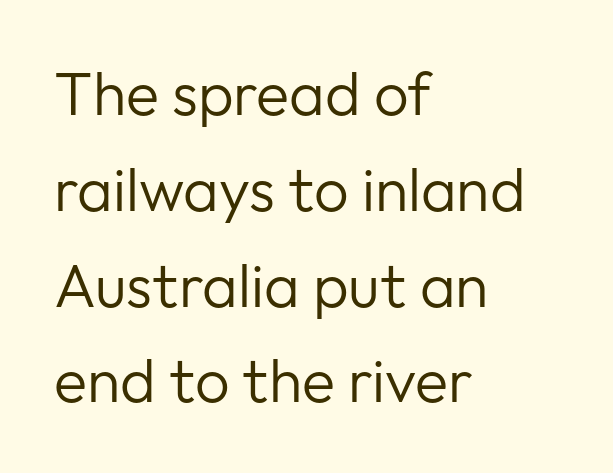
The image shows 61 px regular-weight sans-serif type, upright; set left-aligned, normal line spacing (1.57x), normal letter spacing, not underlined; low stroke contrast and a medium x-height.
